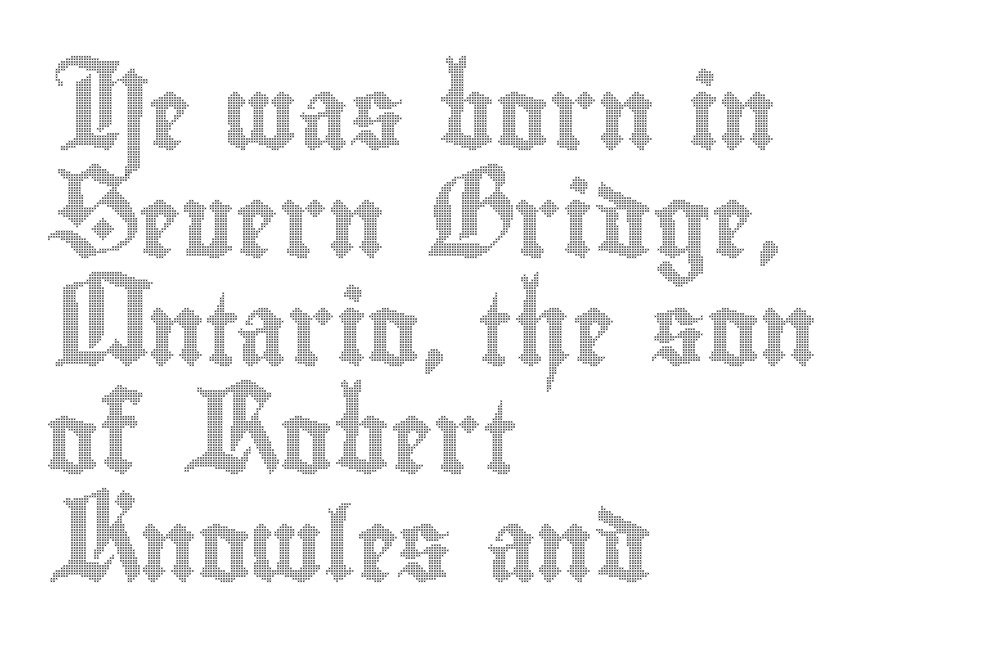
Just letters on the line, the space beneath them empty. These lines are rendered in a variable-pitch font. Typeset ragged right — the left edge is the straight one. The line texture is even and compact thanks to regular tracking. Summary of vertical rhythm: regular, with standard interline spacing.
